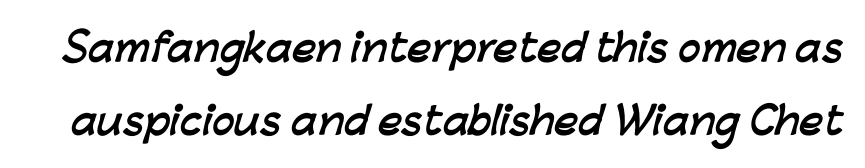
The image shows 37 px semibold sans-serif type; set loose line spacing (1.96x), normal letter spacing, not underlined; low stroke contrast and a medium x-height.
